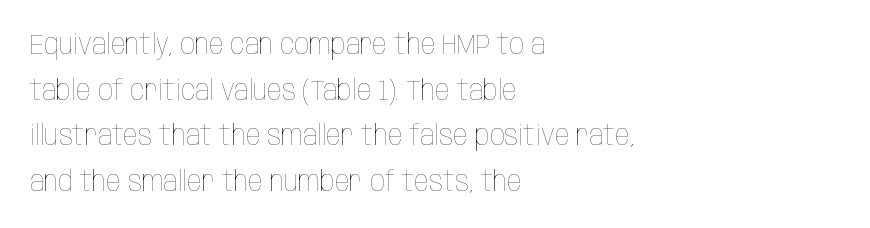
{"italic": "no", "bold": "no", "weight": "thin", "width": "condensed", "stroke_contrast": "low", "x_height": "large", "monospaced": "no", "underline": "no", "align": "left", "line_spacing": "normal", "line_spacing_ratio": 1.57, "letter_spacing": "normal", "letter_spacing_em": 0.0, "glyph_px": 29}
